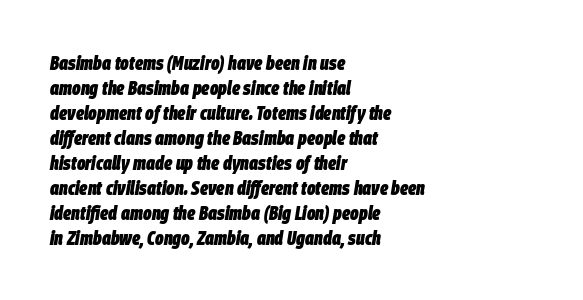
{"italic": "yes", "lean": "right", "slant_degrees": 9, "bold": "yes", "underline": "no", "align": "left", "line_spacing": "normal", "line_spacing_ratio": 1.25, "letter_spacing": "normal", "letter_spacing_em": 0.0, "glyph_px": 20}
